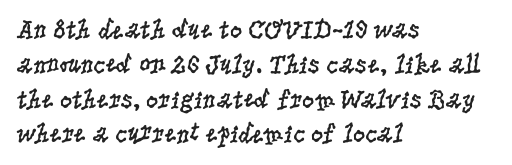
The image shows 27 px text type; set left-aligned, normal line spacing (1.29x), normal letter spacing, not underlined.
